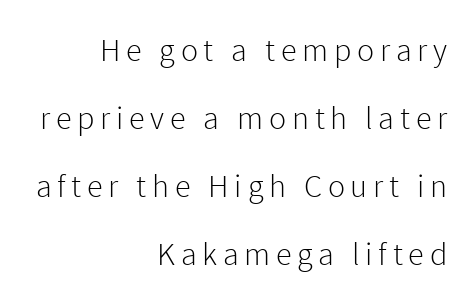
{"serif": "no", "italic": "no", "bold": "no", "weight": "light", "width": "normal", "stroke_contrast": "low", "x_height": "medium", "monospaced": "no", "underline": "no", "align": "right", "line_spacing": "loose", "line_spacing_ratio": 2.12, "glyph_px": 32}
